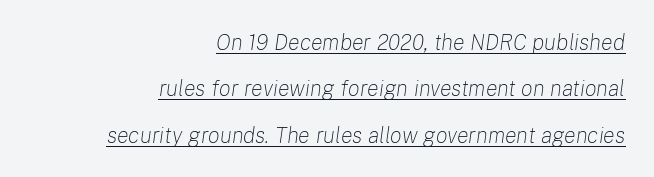
Somebody hit Ctrl+U on this one — the words are underlined. These lines were composed using italics. Stem width sits at or under what a default text font uses. Vertically, the passage feels expansive, rows floating well apart. Caption: multi-line text, flush right, ragged left.
